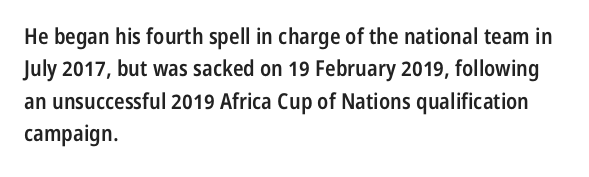
One glance says typical: line gaps are just what's usual. Type without underlining. The passage is arranged the way most books set body copy — flush left. The passage shown has conventional tracking throughout.
